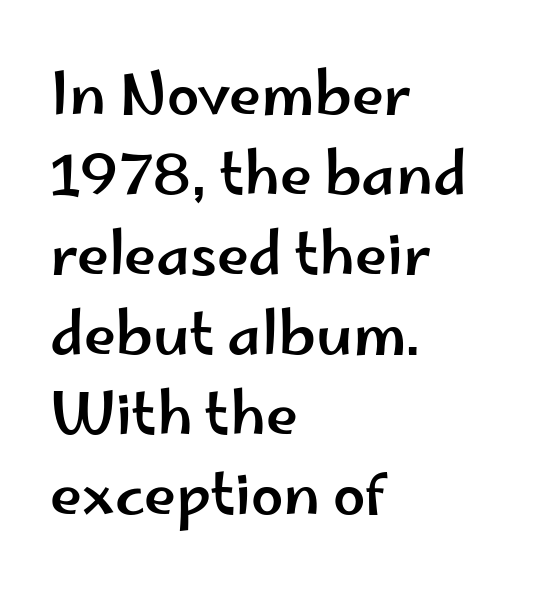
{"serif": "no", "italic": "no", "width": "wide", "stroke_contrast": "low", "x_height": "small", "monospaced": "no", "underline": "no", "align": "left", "line_spacing": "normal", "line_spacing_ratio": 1.38, "letter_spacing": "normal", "letter_spacing_em": 0.0, "glyph_px": 58}
